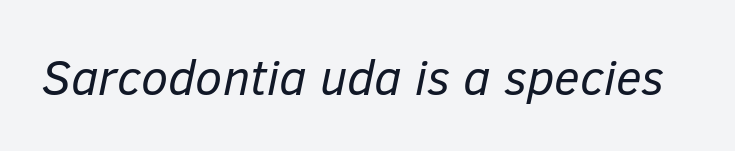
Q: Is the text bold? A: No.
Q: Is the text italic (slanted)? A: Yes, it leans right by about 12 degrees.
Q: Is the text underlined? A: No.
Q: Is the spacing between letters normal or unusually wide? A: Normal.
Q: Width (condensed, normal, or wide)? A: Normal.
Q: Stroke contrast? A: Low.
Q: x-height? A: Medium.
Q: Monospaced? A: No.
